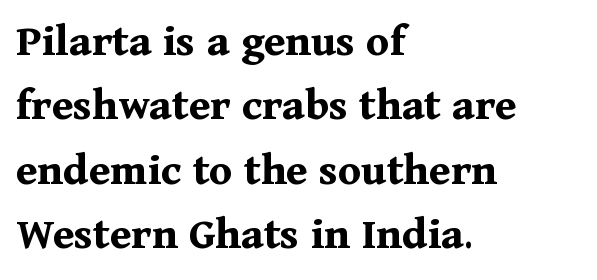
{"serif": "yes", "italic": "no", "bold": "yes", "weight": "bold", "width": "normal", "stroke_contrast": "medium", "x_height": "medium", "monospaced": "no", "underline": "no", "align": "left", "line_spacing": "normal", "line_spacing_ratio": 1.37, "letter_spacing": "normal", "letter_spacing_em": 0.0, "glyph_px": 47}
